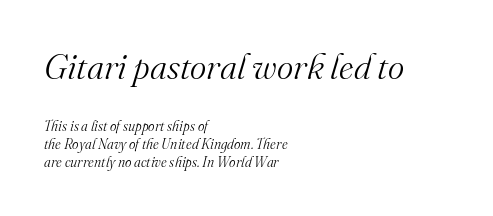
Slant detected: the letters are inclined. Vertically, the passage feels balanced, rows spaced as you'd expect. Each letter keeps its own natural width here, so spacing adapts to shape. This sample is left-justified, so line endings fall wherever the words run out. The designer went with a serif here, giving each stem small feet.
